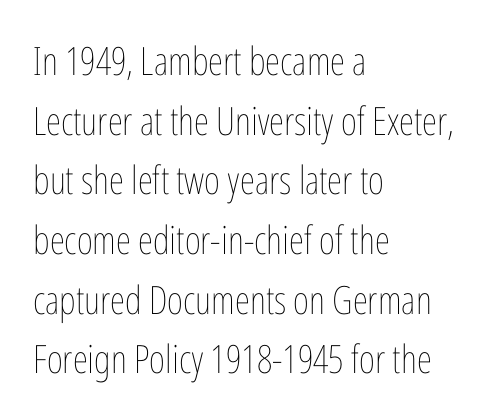
Q: Is the text bold? A: No.
Q: Is the text italic (slanted)? A: No, it is upright.
Q: Is the text underlined? A: No.
Q: How is the paragraph aligned? A: Left-aligned.
Q: Is the spacing between letters normal or unusually wide? A: Normal.
Q: Is the spacing between lines tight, normal or loose? A: Normal.
Q: Width (condensed, normal, or wide)? A: Condensed.
Q: Stroke contrast? A: Low.
Q: x-height? A: Medium.
Q: Monospaced? A: No.
